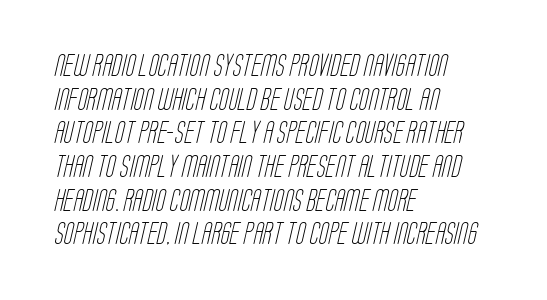
Q: Is the text bold? A: No.
Q: Is the text underlined? A: No.
Q: How is the paragraph aligned? A: Left-aligned.
Q: Is the spacing between letters normal or unusually wide? A: Normal.
Q: Is the spacing between lines tight, normal or loose? A: Normal.
